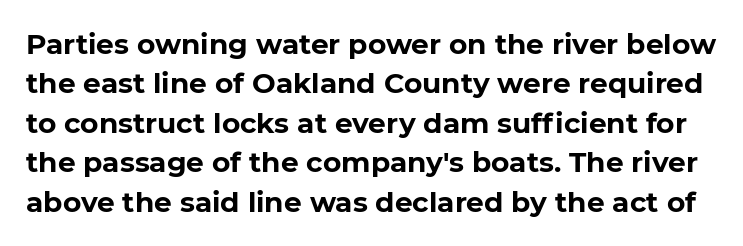
Leading matches the norm, producing a regular column. The type family on display is of the sans-serif kind. The horizontal fit of the characters is conventional and even. Typographic density is high because the face is bold. The face used here is proportionally spaced, like ordinary book or web type.
